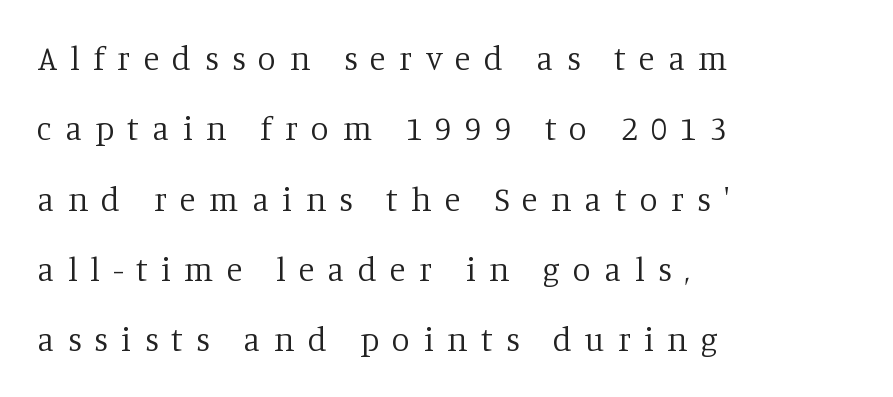
The image shows 33 px regular-weight serif type, upright; set left-aligned, loose line spacing (2.13x), unusually wide letter spacing (+0.4 em), not underlined; low stroke contrast and a large x-height.
